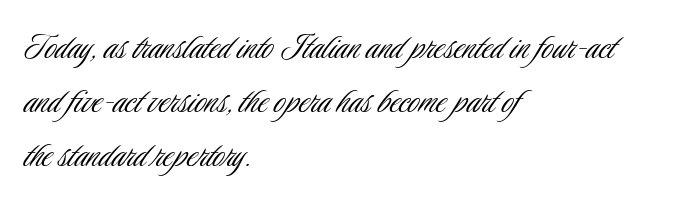
{"serif": "no", "bold": "no", "weight": "light", "width": "condensed", "stroke_contrast": "low", "x_height": "small", "monospaced": "no", "underline": "no", "align": "left", "line_spacing": "normal", "line_spacing_ratio": 1.35, "letter_spacing": "normal", "letter_spacing_em": 0.0, "glyph_px": 40}
